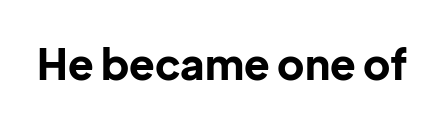
Clear beneath every line of the passage. What kind of face is this? One without serifs — a sans. Is the type bold? Yes — the strokes are clearly thick and heavy. Think of a printed novel: that variable character pitch is what you see here. The specimen reads as upright at a glance.
